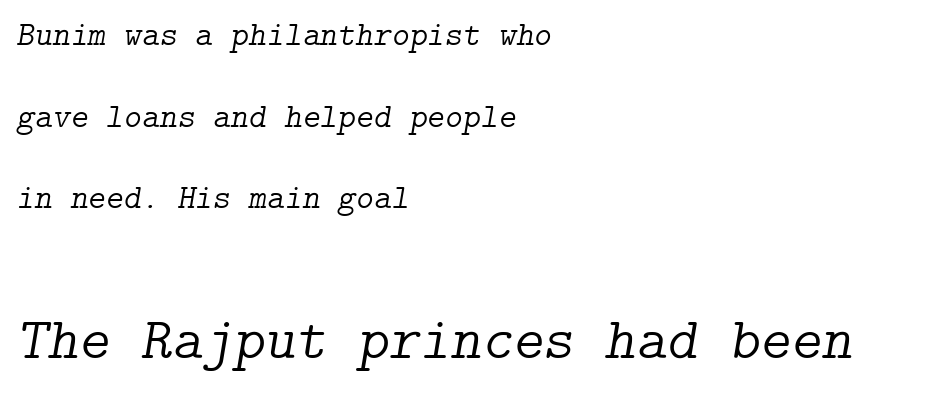
Q: Is the text bold? A: No.
Q: Is the text italic (slanted)? A: Yes, it leans right by about 9 degrees.
Q: Is the typeface a serif or a sans-serif typeface? A: Serif.
Q: Is the text underlined? A: No.
Q: How is the paragraph aligned? A: Left-aligned.
Q: Is the spacing between letters normal or unusually wide? A: Normal.
Q: Is the spacing between lines tight, normal or loose? A: Loose.
Q: Which block of text is set in a larger size, the first (top) or the second (bottom)? A: The second (bottom) one.
Q: Width (condensed, normal, or wide)? A: Normal.
Q: Stroke contrast? A: Low.
Q: x-height? A: Medium.
